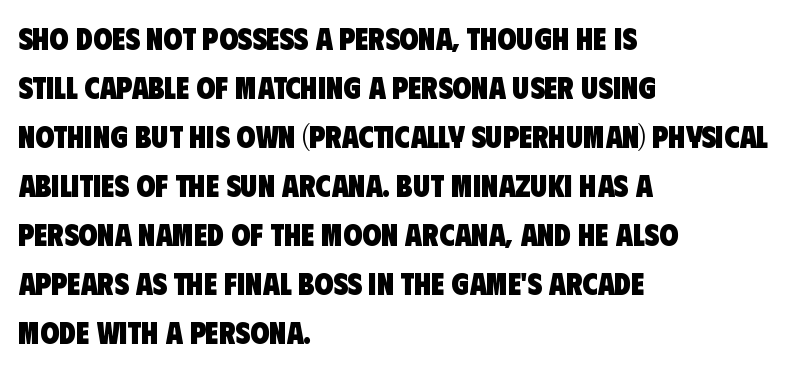
Q: Is the text bold? A: Yes.
Q: Is the typeface a serif or a sans-serif typeface? A: Sans-serif.
Q: Is the text underlined? A: No.
Q: How is the paragraph aligned? A: Left-aligned.
Q: Is the spacing between letters normal or unusually wide? A: Normal.
Q: Is the spacing between lines tight, normal or loose? A: Normal.
Q: Width (condensed, normal, or wide)? A: Condensed.
Q: Stroke contrast? A: Low.
Q: x-height? A: Large.
Q: Monospaced? A: No.
